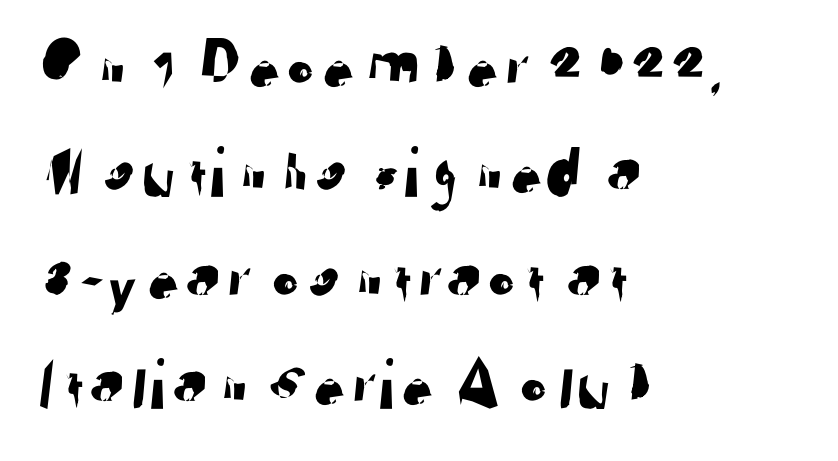
The image shows 72 px sans-serif type; set left-aligned, normal line spacing (1.47x), normal letter spacing, not underlined; low stroke contrast and a medium x-height.
